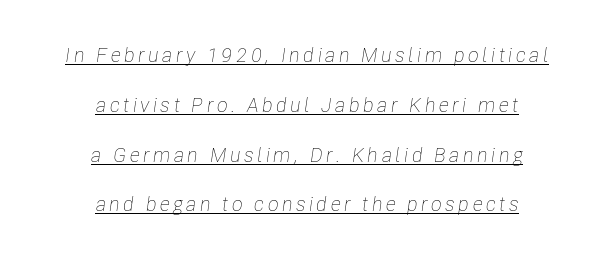
The lines in this sample share a center point and differ in where they start and stop. Observe the lean: these are italic letterforms. The passage shown stacks its lines with a broad gap. Is the type heavy? It reads as light-to-regular instead.
